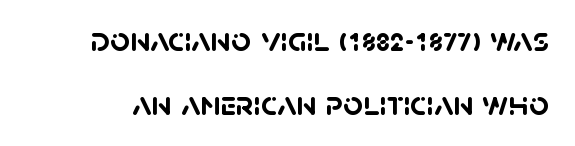
Summary of weight: heavy, a full bold. Look at the tracking — it's just the regular setting, nothing added. The string is rendered with underlining switched off. Looks like regular typesetting: each glyph gets only the width it needs.
